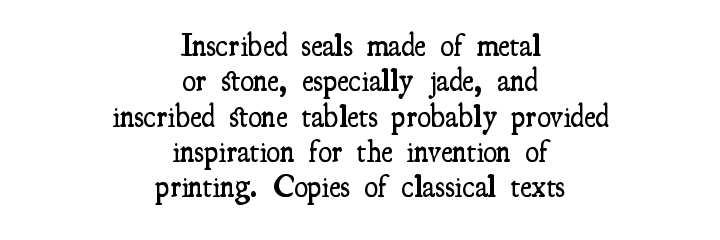
Q: Is the text bold? A: Semi-bold.
Q: Is the text italic (slanted)? A: No, it is upright.
Q: Is the typeface a serif or a sans-serif typeface? A: Serif.
Q: Is the text underlined? A: No.
Q: How is the paragraph aligned? A: Centered.
Q: Is the spacing between letters normal or unusually wide? A: Normal.
Q: Is the spacing between lines tight, normal or loose? A: Tight.
Q: Width (condensed, normal, or wide)? A: Condensed.
Q: Stroke contrast? A: Medium.
Q: x-height? A: Small.
Q: Monospaced? A: No.
